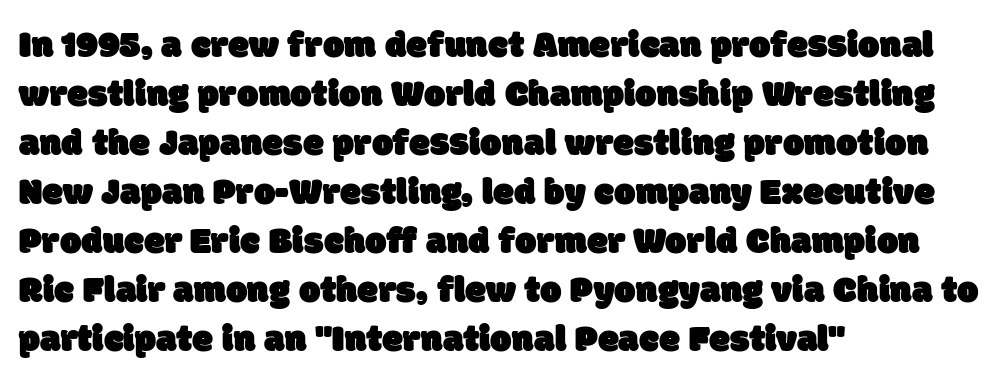
Q: Is the typeface a serif or a sans-serif typeface? A: Sans-serif.
Q: Is the text underlined? A: No.
Q: How is the paragraph aligned? A: Left-aligned.
Q: Is the spacing between letters normal or unusually wide? A: Normal.
Q: Is the spacing between lines tight, normal or loose? A: Normal.
Q: Width (condensed, normal, or wide)? A: Normal.
Q: Stroke contrast? A: Low.
Q: x-height? A: Large.
Q: Monospaced? A: No.
